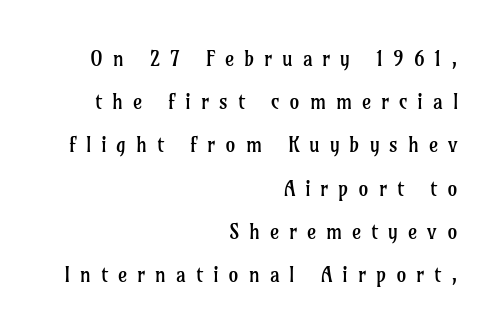
Q: Is the text bold? A: No.
Q: Is the text italic (slanted)? A: No, it is upright.
Q: Is the text underlined? A: No.
Q: How is the paragraph aligned? A: Right-aligned.
Q: Is the spacing between letters normal or unusually wide? A: Unusually wide.
Q: Is the spacing between lines tight, normal or loose? A: Loose.
